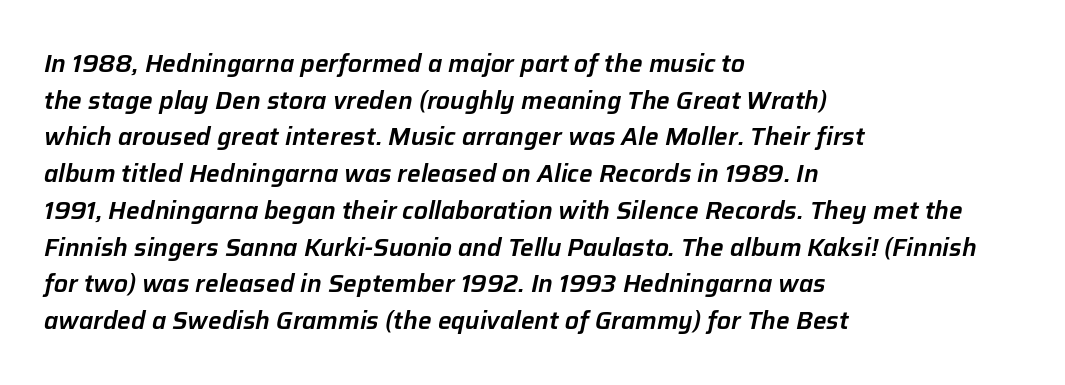
Q: Is the text italic (slanted)? A: Yes, it leans right by about 12 degrees.
Q: Is the text underlined? A: No.
Q: How is the paragraph aligned? A: Left-aligned.
Q: Is the spacing between letters normal or unusually wide? A: Normal.
Q: Is the spacing between lines tight, normal or loose? A: Normal.
